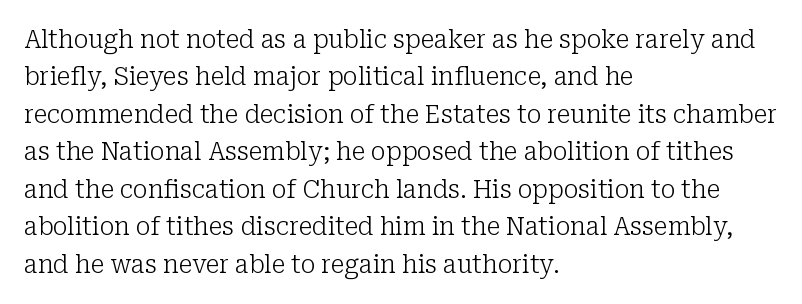
{"italic": "no", "bold": "no", "underline": "no", "align": "left", "line_spacing": "normal", "line_spacing_ratio": 1.5, "letter_spacing": "normal", "letter_spacing_em": 0.0, "glyph_px": 25}
